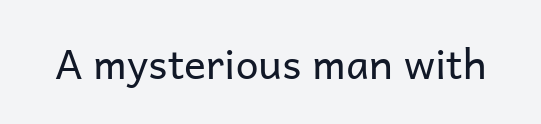
The strip under each line holds only bare page. Summary of weight: not heavy and not bold. Do the letters lean? They stand straight. A typesetter would call this zero additional tracking. Note: no serifs on the glyphs.
